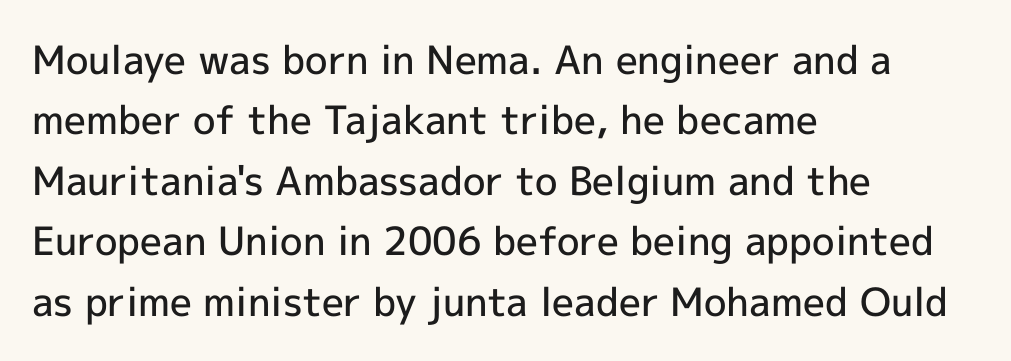
Q: Is the text bold? A: Semi-bold.
Q: Is the text italic (slanted)? A: No, it is upright.
Q: Is the typeface a serif or a sans-serif typeface? A: Sans-serif.
Q: Is the text underlined? A: No.
Q: How is the paragraph aligned? A: Left-aligned.
Q: Is the spacing between letters normal or unusually wide? A: Normal.
Q: Is the spacing between lines tight, normal or loose? A: Normal.
Q: Width (condensed, normal, or wide)? A: Normal.
Q: x-height? A: Medium.
Q: Monospaced? A: No.
